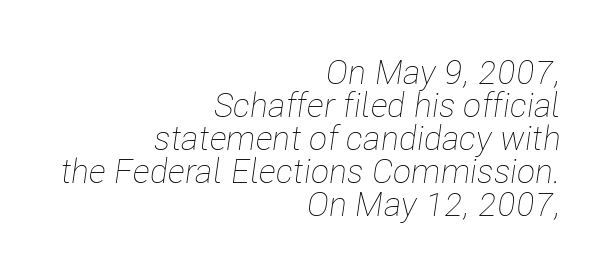
The image shows 34 px thin, condensed type, italic (leaning right); set right-aligned, tight line spacing (0.97x), normal letter spacing, not underlined; low stroke contrast and a medium x-height.
